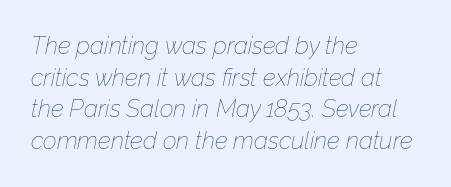
The image shows 24 px text type, italic (leaning right); set left-aligned, normal line spacing (1.32x), normal letter spacing, not underlined.
